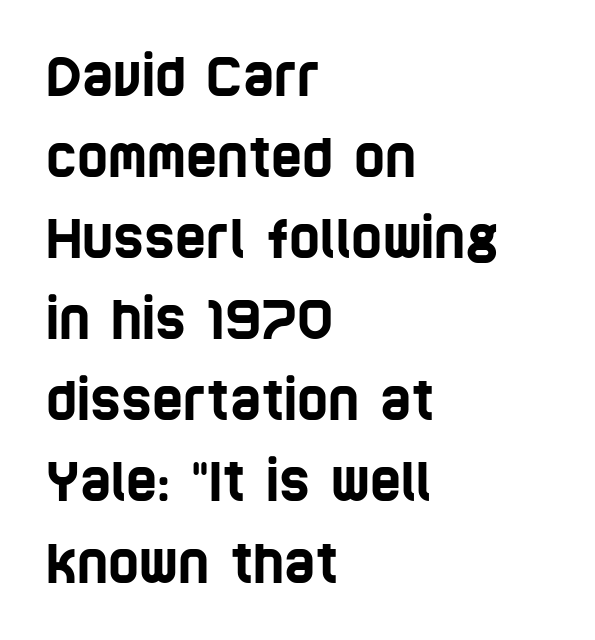
Q: Is the typeface a serif or a sans-serif typeface? A: Sans-serif.
Q: Is the text underlined? A: No.
Q: How is the paragraph aligned? A: Left-aligned.
Q: Is the spacing between letters normal or unusually wide? A: Normal.
Q: Is the spacing between lines tight, normal or loose? A: Normal.
Q: Width (condensed, normal, or wide)? A: Condensed.
Q: Stroke contrast? A: Low.
Q: x-height? A: Large.
Q: Monospaced? A: No.
